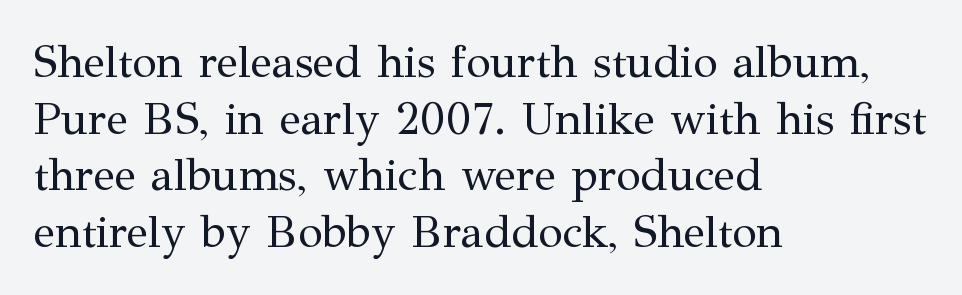
Q: Is the text bold? A: No.
Q: Is the text italic (slanted)? A: No, it is upright.
Q: Is the typeface a serif or a sans-serif typeface? A: Serif.
Q: Is the text underlined? A: No.
Q: How is the paragraph aligned? A: Left-aligned.
Q: Is the spacing between letters normal or unusually wide? A: Normal.
Q: Is the spacing between lines tight, normal or loose? A: Normal.
Q: Width (condensed, normal, or wide)? A: Normal.
Q: Stroke contrast? A: Medium.
Q: x-height? A: Medium.
Q: Monospaced? A: No.
